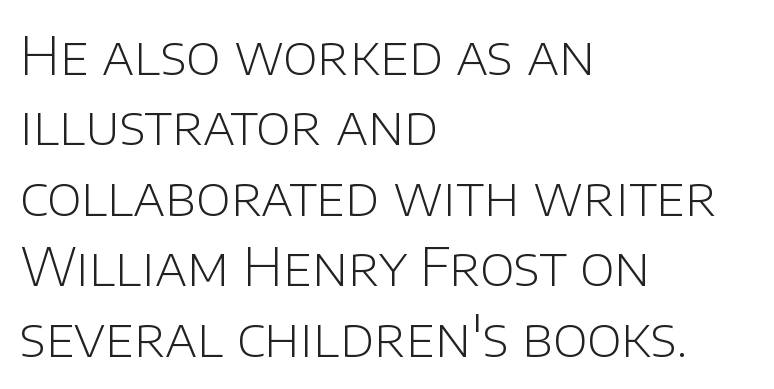
{"serif": "no", "italic": "no", "bold": "no", "weight": "light", "width": "normal", "stroke_contrast": "low", "x_height": "large", "monospaced": "no", "underline": "no", "align": "left", "line_spacing": "normal", "line_spacing_ratio": 1.33, "letter_spacing": "normal", "letter_spacing_em": 0.0, "glyph_px": 53}
